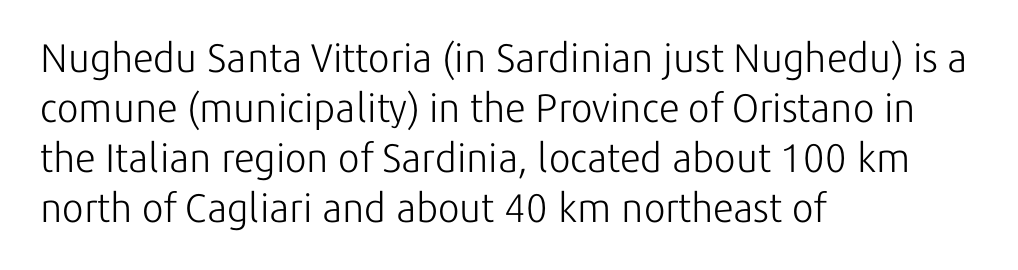
{"serif": "no", "italic": "no", "bold": "no", "weight": "light", "width": "normal", "stroke_contrast": "low", "x_height": "medium", "monospaced": "no", "underline": "no", "align": "left", "line_spacing": "normal", "line_spacing_ratio": 1.25, "letter_spacing": "normal", "letter_spacing_em": 0.0, "glyph_px": 40}
